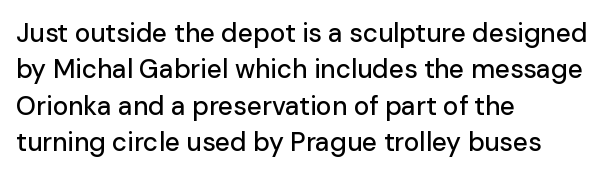
{"italic": "no", "underline": "no", "align": "left", "line_spacing": "normal", "line_spacing_ratio": 1.4, "letter_spacing": "normal", "letter_spacing_em": 0.0, "glyph_px": 26}
